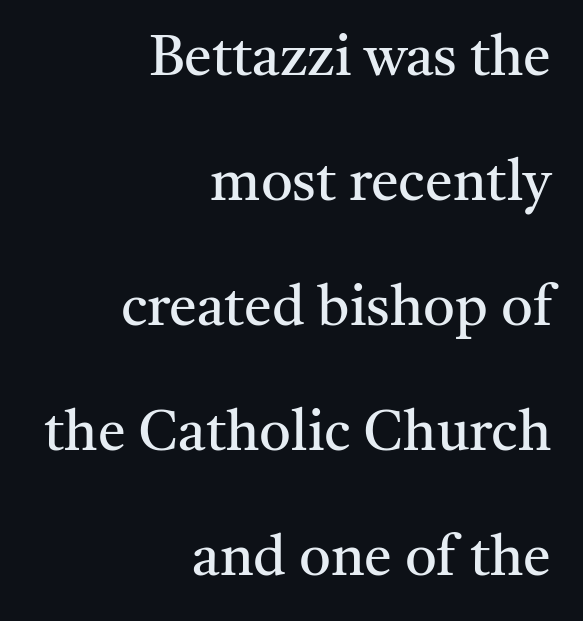
{"serif": "yes", "italic": "no", "bold": "no", "weight": "regular", "width": "normal", "stroke_contrast": "medium", "x_height": "medium", "monospaced": "no", "underline": "no", "align": "right", "line_spacing": "loose", "line_spacing_ratio": 2.23, "letter_spacing": "normal", "letter_spacing_em": 0.0, "glyph_px": 56}
